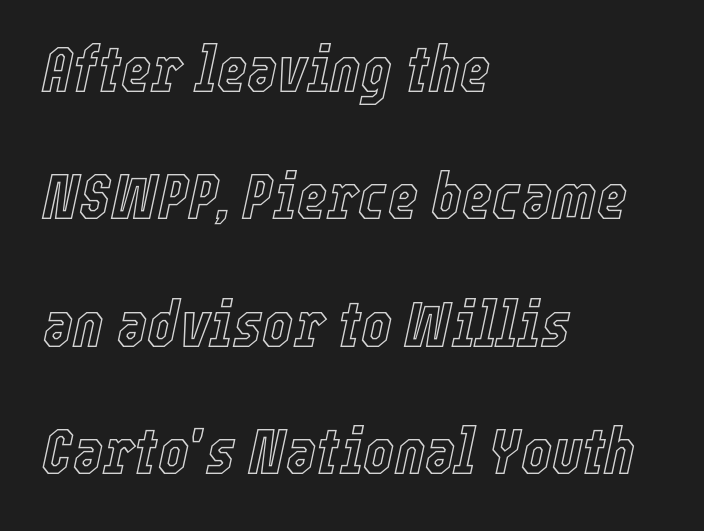
Q: Is the text italic (slanted)? A: Yes, it leans right by about 12 degrees.
Q: Is the text underlined? A: No.
Q: How is the paragraph aligned? A: Left-aligned.
Q: Is the spacing between letters normal or unusually wide? A: Normal.
Q: Is the spacing between lines tight, normal or loose? A: Loose.
Q: Width (condensed, normal, or wide)? A: Condensed.
Q: x-height? A: Medium.
Q: Monospaced? A: No.
